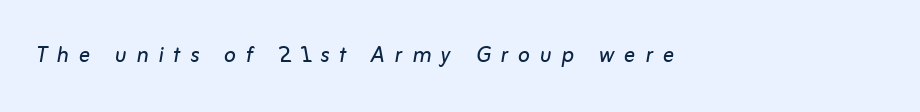
Q: Is the text bold? A: No.
Q: Is the text italic (slanted)? A: Yes, it leans right by about 10 degrees.
Q: Is the text underlined? A: No.
Q: Is the spacing between letters normal or unusually wide? A: Unusually wide.
Q: Width (condensed, normal, or wide)? A: Normal.
Q: Stroke contrast? A: Low.
Q: x-height? A: Medium.
Q: Monospaced? A: No.
